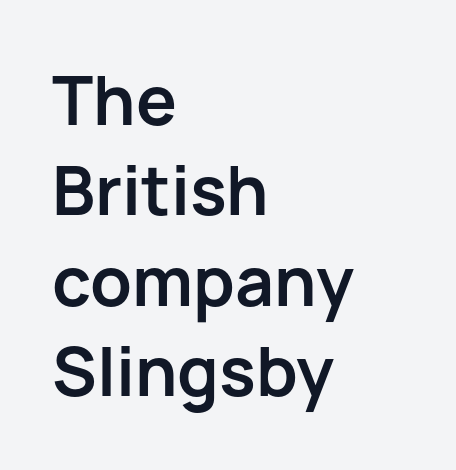
Set as a true bold cut, around the 700 mark. The paragraph shown leans on its left margin. A typesetter would call this proportional, since set widths differ per character. Each new line begins a customary step beneath the previous one. The text was rendered using a sans face with plain stroke endings.
